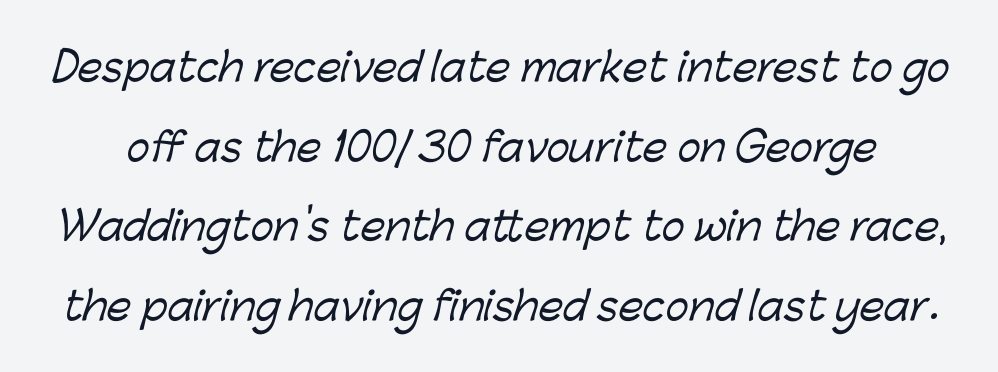
The image shows 39 px sans-serif type; set loose line spacing (2.04x), normal letter spacing, not underlined; low stroke contrast and a medium x-height.
